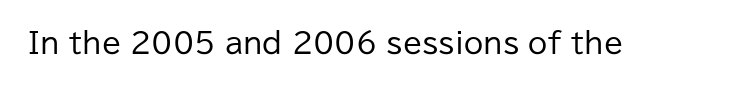
The image shows 28 px regular-weight sans-serif type, upright; set normal letter spacing, not underlined; low stroke contrast and a medium x-height.
